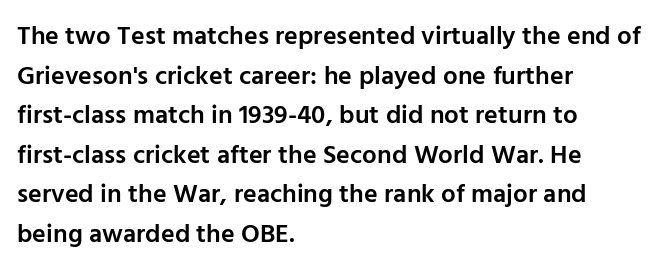
Q: Is the text bold? A: Semi-bold.
Q: Is the text italic (slanted)? A: No, it is upright.
Q: Is the text underlined? A: No.
Q: How is the paragraph aligned? A: Left-aligned.
Q: Is the spacing between letters normal or unusually wide? A: Normal.
Q: Is the spacing between lines tight, normal or loose? A: Normal.
